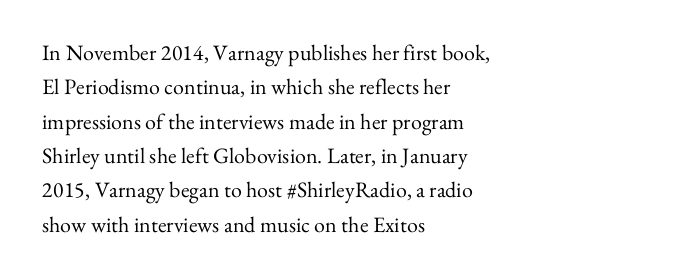
The specimen reads as upright at a glance. Is the stroke heavy? The answer is a plain regular-or-lighter. Clear beneath every line of the passage. Notice how descenders clear the ascenders below comfortably — that's standard leading.
